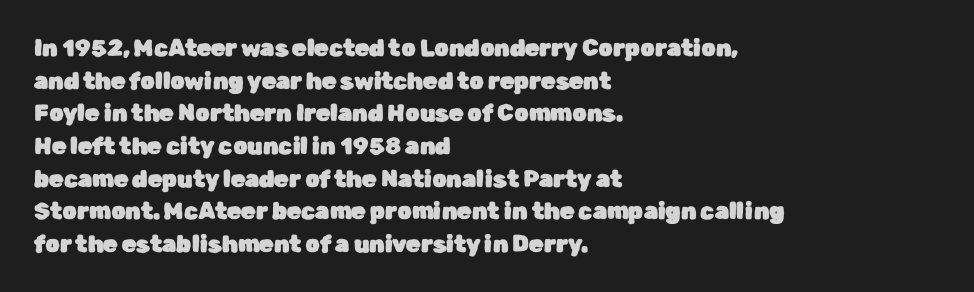
All the whitespace from short lines collects on the right. Standard letterfit; no display-style spreading of the glyphs. The area under the type is left untouched. Characters remain perfectly vertical along every line. If you measured baseline to baseline, you'd find a middling distance.
